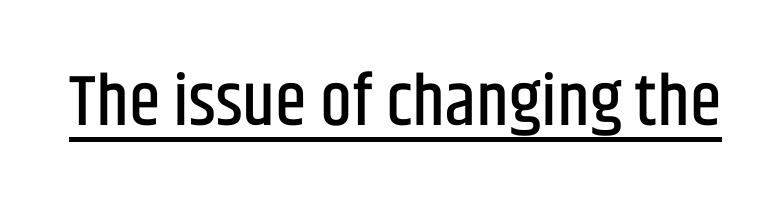
The image shows 72 px condensed sans-serif type, upright; set normal letter spacing, underlined; low stroke contrast and a large x-height.
